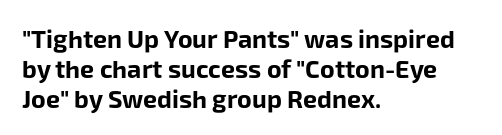
Default kerning and tracking; the words read as compact shapes. The letters stand upright; this is a roman face. Pretty heavy lettering here — definitely bold. The words here are not underlined.
